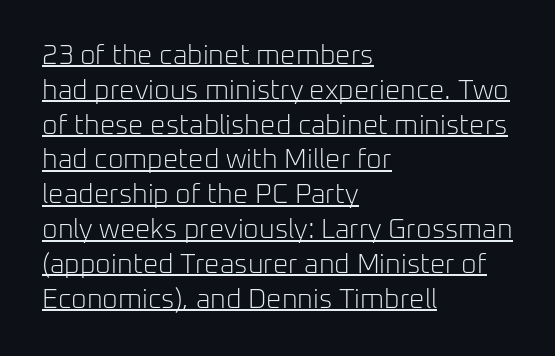
Tracking value appears to be zero — textbook default spacing. Caption: lettering with a line underneath. Every character sits straight up, as roman type does. Heaviness? Minimal to ordinary, like unemphasized prose. The space between consecutive lines is moderate.
